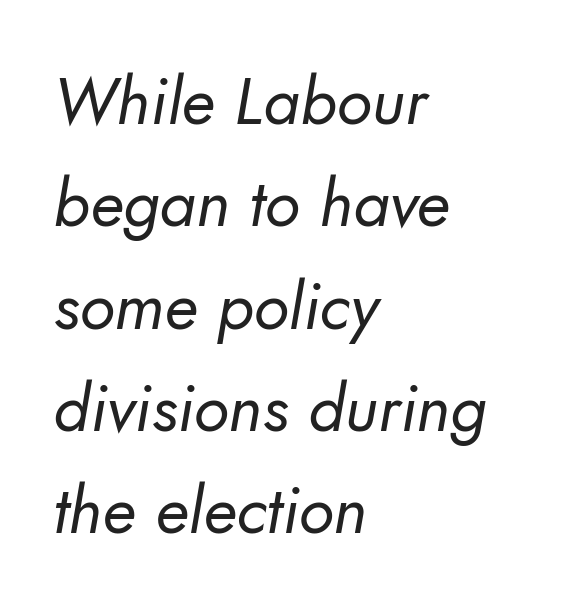
A quiet, ordinary-to-light weight characterises the typeface. Is this a fixed-width face? No — the glyphs have proportional, varying widths. Default kerning and tracking; the words read as compact shapes. The typesetter chose a ragged-right arrangement here. The space beneath each line is pristine and unruled.
